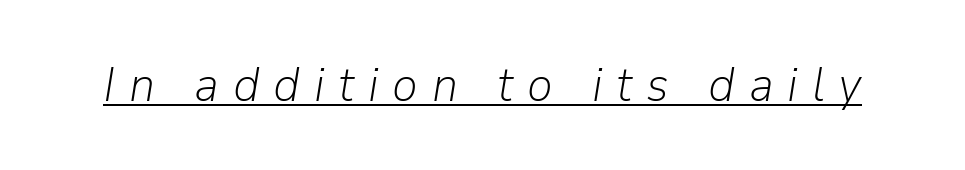
The image shows 49 px light type, italic (leaning right); set unusually wide letter spacing (+0.28 em), underlined; low stroke contrast and a medium x-height.
